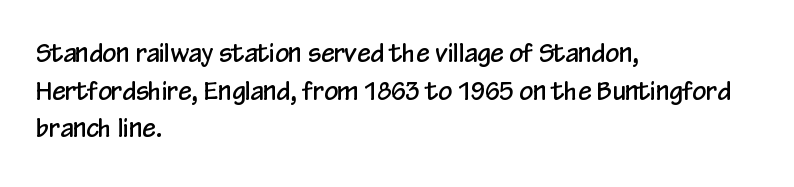
Students, observe: this is what conventionally led text looks like. When letters stand straight like this, we call the style roman or upright. Horizontally, the lines are justified to the leading edge only. The type is set solid horizontally, with unmodified tracking. The baseline area is clear.
